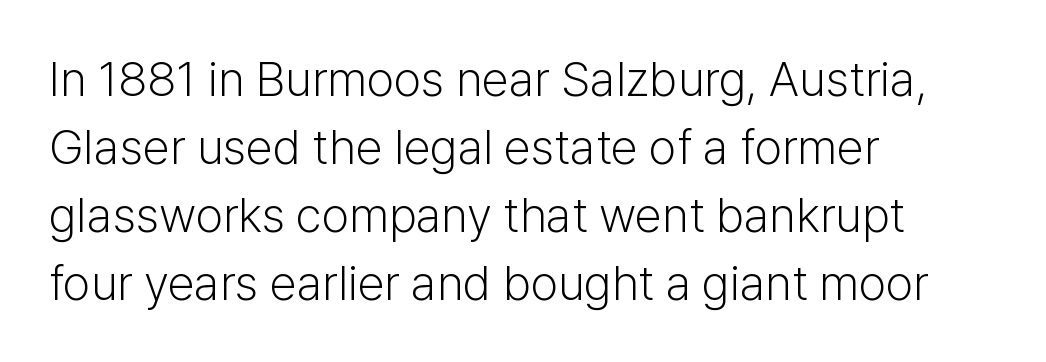
The image shows 49 px light sans-serif type, upright; set left-aligned, normal line spacing (1.39x), normal letter spacing, not underlined; low stroke contrast and a medium x-height.
